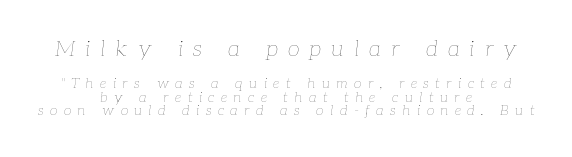
The image shows 22 px text type, italic (leaning right); set centered, tight line spacing (0.97x), unusually wide letter spacing (+0.46 em), not underlined; the first (top) block is 1.57x larger.
